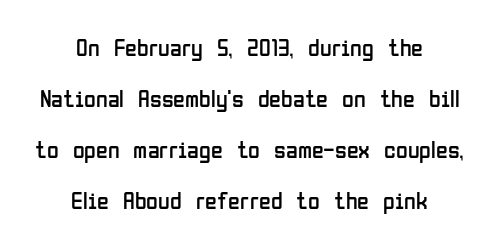
The image shows 24 px text type, upright; set centered, loose line spacing (2.13x), normal letter spacing, not underlined.
